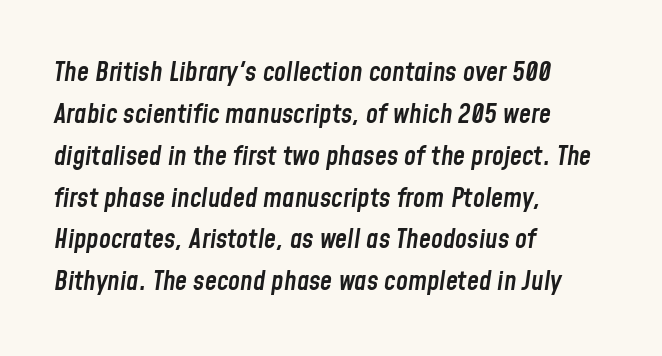
The rag falls on the right side of this text block. Heft: intermediate — a semibold. This rendering features lettering with no underline. Tracking value appears to be zero — textbook default spacing. Observe the lean: these are italic letterforms.
